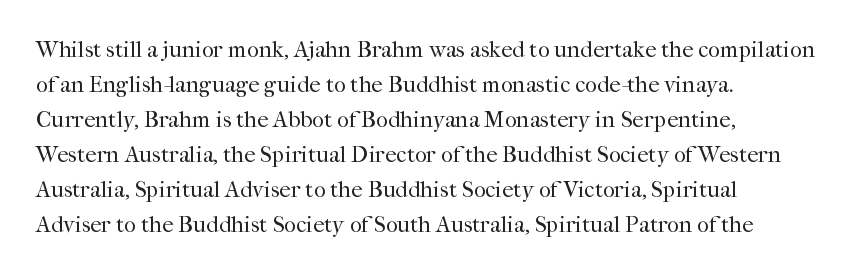
The image shows 23 px text type, upright; set left-aligned, normal line spacing (1.52x), normal letter spacing, not underlined.
